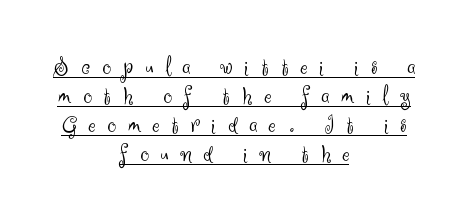
The image shows 27 px text type, upright; set centered, tight line spacing (1.08x), unusually wide letter spacing (+0.44 em), underlined.
